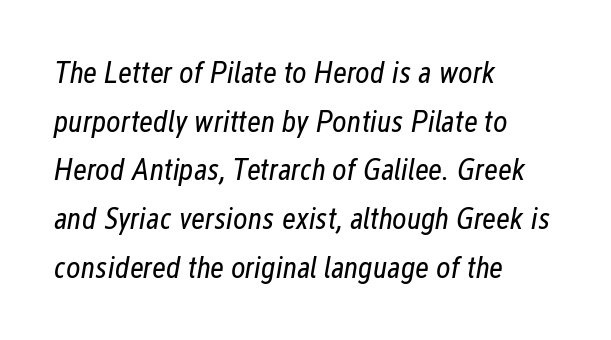
The image shows 31 px regular-weight, condensed type, italic (leaning right); set left-aligned, normal line spacing (1.57x), normal letter spacing, not underlined; low stroke contrast and a medium x-height.
